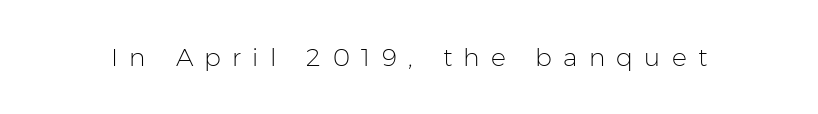
Q: Is the text bold? A: No.
Q: Is the text italic (slanted)? A: No, it is upright.
Q: Is the text underlined? A: No.
Q: Is the spacing between letters normal or unusually wide? A: Unusually wide.
